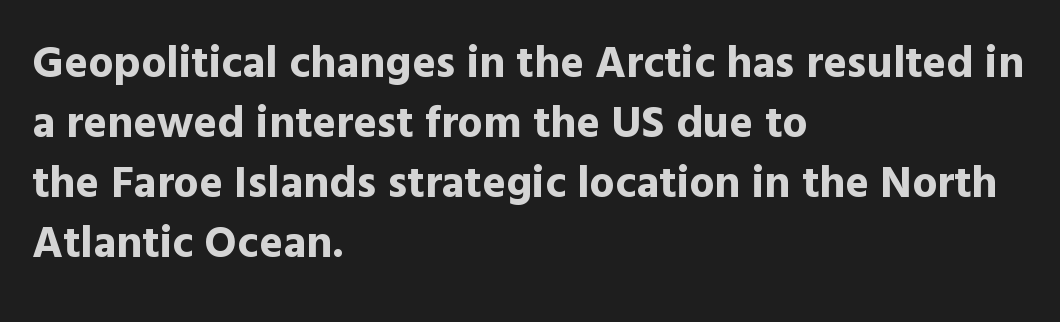
{"serif": "no", "italic": "no", "bold": "yes", "weight": "bold", "width": "normal", "x_height": "medium", "monospaced": "no", "underline": "no", "align": "left", "line_spacing": "normal", "line_spacing_ratio": 1.33, "letter_spacing": "normal", "letter_spacing_em": 0.0, "glyph_px": 45}
